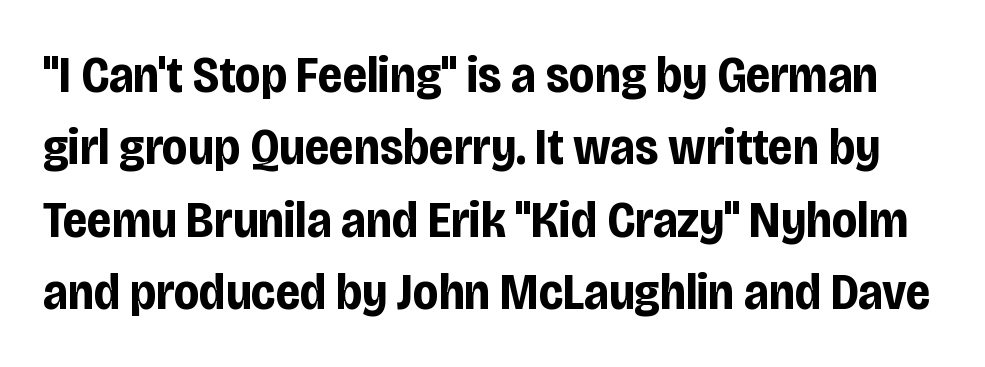
Q: Is the text bold? A: Yes.
Q: Is the text italic (slanted)? A: No, it is upright.
Q: Is the typeface a serif or a sans-serif typeface? A: Sans-serif.
Q: Is the text underlined? A: No.
Q: Is the spacing between letters normal or unusually wide? A: Normal.
Q: Is the spacing between lines tight, normal or loose? A: Normal.
Q: Width (condensed, normal, or wide)? A: Condensed.
Q: Stroke contrast? A: Low.
Q: x-height? A: Large.
Q: Monospaced? A: No.
